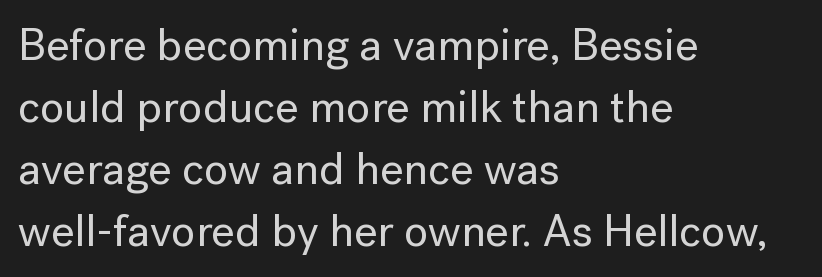
Horizontally, the lines are justified to the leading edge only. Nope, no serifs anywhere on these letters. Normally led — the rows are evenly, conventionally spaced. Is this a fixed-width face? No — the glyphs have proportional, varying widths.
